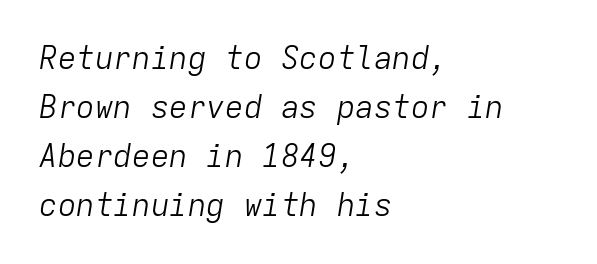
{"italic": "yes", "lean": "right", "slant_degrees": 9, "bold": "no", "weight": "light", "width": "normal", "stroke_contrast": "low", "x_height": "medium", "monospaced": "yes", "underline": "no", "align": "left", "line_spacing": "normal", "line_spacing_ratio": 1.58, "letter_spacing": "normal", "letter_spacing_em": 0.0, "glyph_px": 31}
